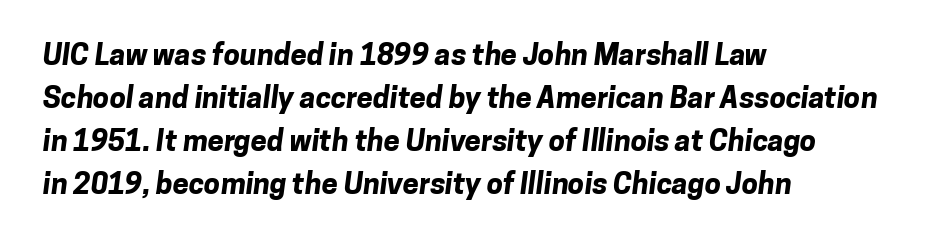
The rendering anchors every line to the left-hand side. You could not count columns in this text — the font is proportionally spaced. Notice how descenders clear the ascenders below comfortably — that's standard leading. I'd call this a sans setting — the letters go barefoot.
